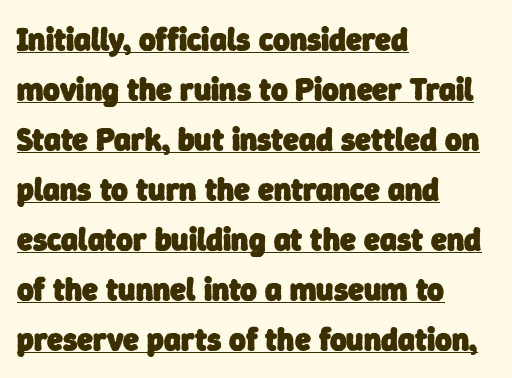
The image shows 32 px heavy sans-serif type; set left-aligned, normal line spacing (1.56x), normal letter spacing, underlined; low stroke contrast and a medium x-height.
